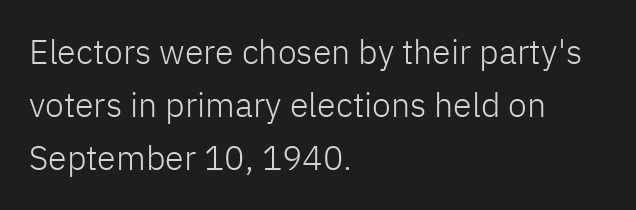
The rendering uses a moderate line-height, typical for paragraphs. Typeset ragged right — the left edge is the straight one. Designer's note — italics off, roman on. A light-to-regular cut is what we see here. The face used here is proportionally spaced, like ordinary book or web type. To sum up the face: it is a sans, with no serifs.
